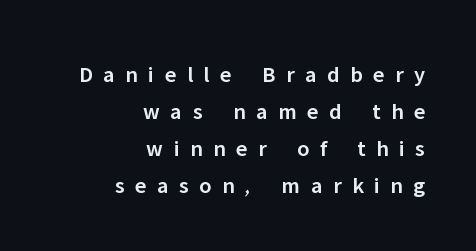
Q: Is the text bold? A: Semi-bold.
Q: Is the text italic (slanted)? A: No, it is upright.
Q: Is the text underlined? A: No.
Q: How is the paragraph aligned? A: Right-aligned.
Q: Is the spacing between letters normal or unusually wide? A: Unusually wide.
Q: Is the spacing between lines tight, normal or loose? A: Normal.
